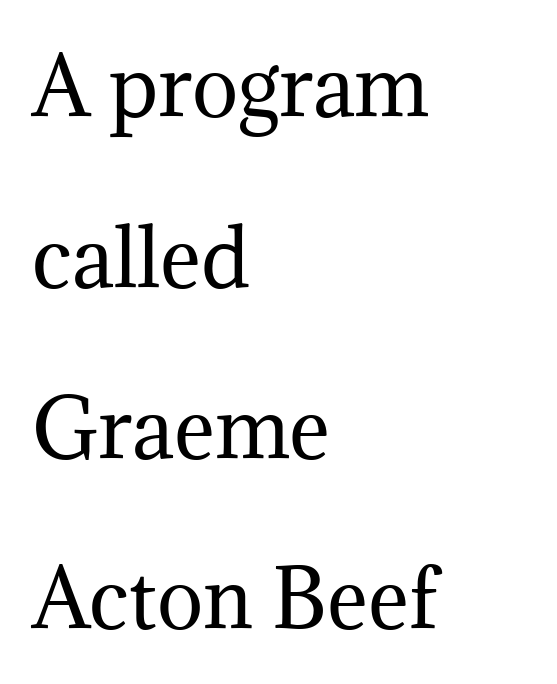
{"serif": "yes", "italic": "no", "bold": "no", "weight": "regular", "width": "normal", "stroke_contrast": "medium", "x_height": "medium", "monospaced": "no", "underline": "no", "align": "left", "line_spacing": "loose", "line_spacing_ratio": 2.19, "letter_spacing": "normal", "letter_spacing_em": 0.0, "glyph_px": 78}
